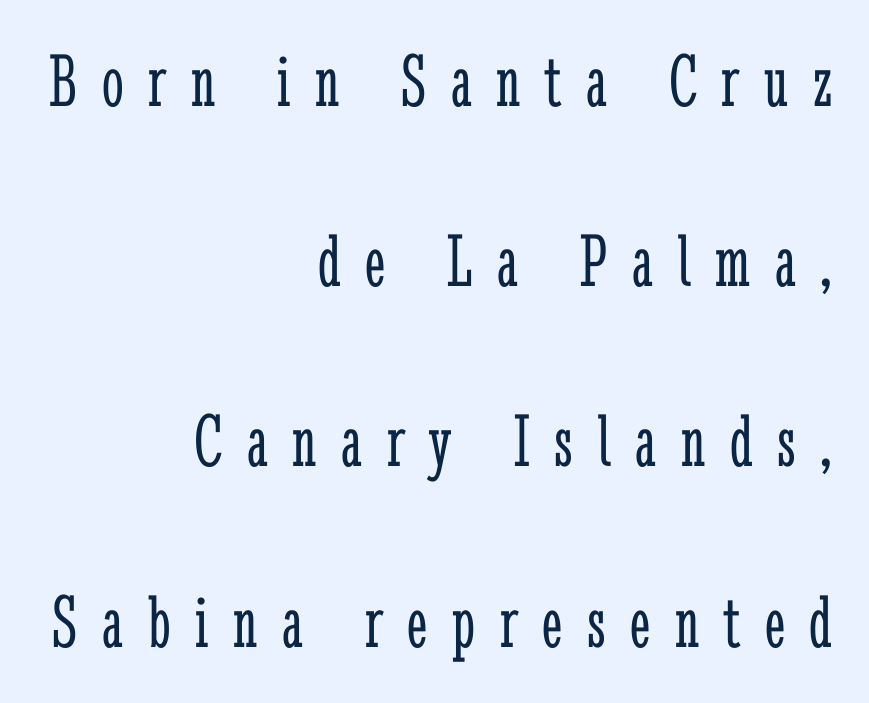
Q: Is the text bold? A: No.
Q: Is the text italic (slanted)? A: No, it is upright.
Q: Is the typeface a serif or a sans-serif typeface? A: Serif.
Q: Is the text underlined? A: No.
Q: How is the paragraph aligned? A: Right-aligned.
Q: Is the spacing between letters normal or unusually wide? A: Unusually wide.
Q: Is the spacing between lines tight, normal or loose? A: Loose.
Q: Width (condensed, normal, or wide)? A: Condensed.
Q: Stroke contrast? A: Low.
Q: x-height? A: Medium.
Q: Monospaced? A: No.
